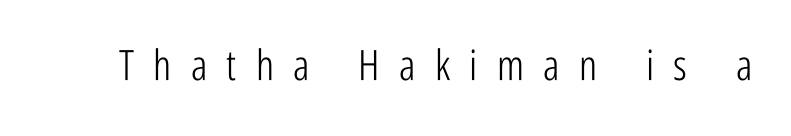
Nothing sits at the stroke ends, so this counts as sans-serif. The string is rendered with underlining switched off. These lines were composed using upright roman letters. The passage shown is not bold in any degree.
